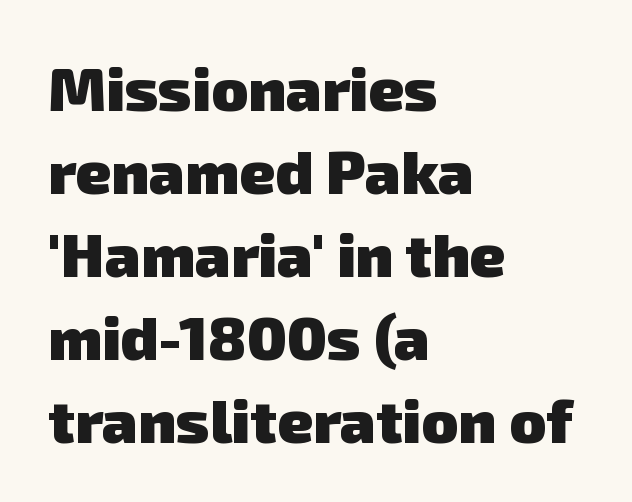
{"serif": "no", "bold": "yes", "weight": "heavy", "width": "normal", "stroke_contrast": "low", "x_height": "medium", "monospaced": "no", "underline": "no", "align": "left", "line_spacing": "normal", "line_spacing_ratio": 1.36, "letter_spacing": "normal", "letter_spacing_em": 0.0, "glyph_px": 61}
